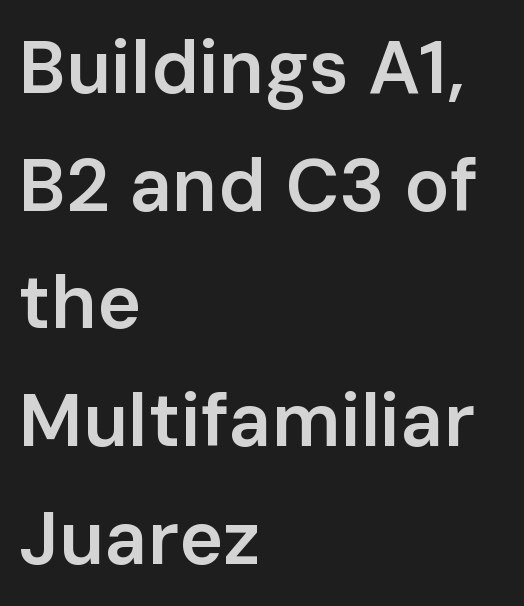
Q: Is the text bold? A: Semi-bold.
Q: Is the text italic (slanted)? A: No, it is upright.
Q: Is the typeface a serif or a sans-serif typeface? A: Sans-serif.
Q: Is the text underlined? A: No.
Q: How is the paragraph aligned? A: Left-aligned.
Q: Is the spacing between letters normal or unusually wide? A: Normal.
Q: Is the spacing between lines tight, normal or loose? A: Normal.
Q: Width (condensed, normal, or wide)? A: Normal.
Q: Stroke contrast? A: Low.
Q: x-height? A: Medium.
Q: Monospaced? A: No.
